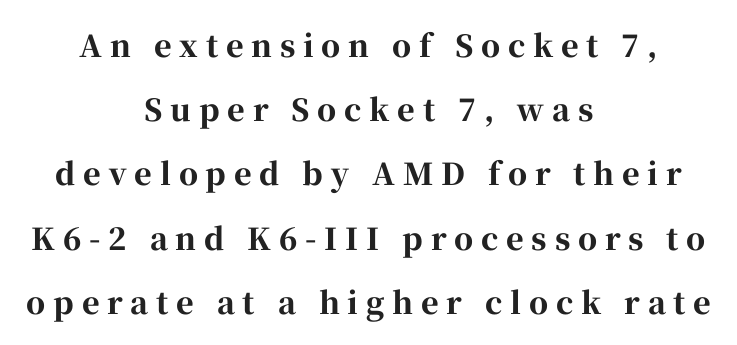
Nope, not italic — everything's standing straight. The rendering inserts visible extra space after every character. Clear beneath every line of the passage. The face used here is proportionally spaced, like ordinary book or web type. The lines are spread far apart with generous leading. The setting favours the middle, as headings and verse often do.
